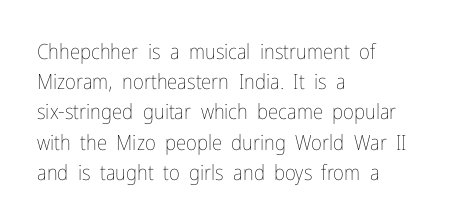
The image shows 21 px text type, upright; set left-aligned, normal line spacing (1.44x), normal letter spacing, not underlined.
